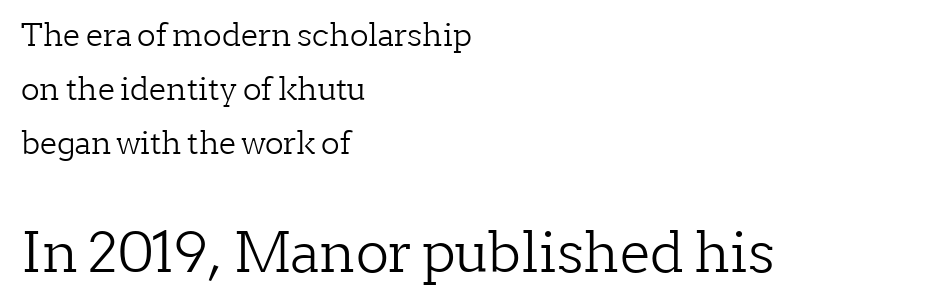
{"serif": "yes", "italic": "no", "bold": "no", "weight": "light", "width": "normal", "stroke_contrast": "low", "x_height": "medium", "monospaced": "no", "underline": "no", "align": "left", "line_spacing_ratio": 1.75, "letter_spacing": "normal", "letter_spacing_em": 0.0, "larger_block": "second", "size_ratio": 1.77, "glyph_px": 55}
